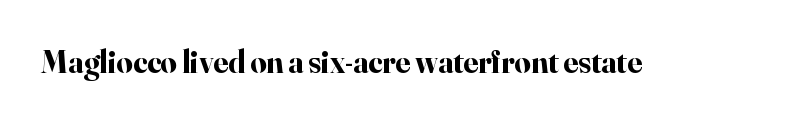
Q: Is the text bold? A: Yes.
Q: Is the text italic (slanted)? A: No, it is upright.
Q: Is the typeface a serif or a sans-serif typeface? A: Serif.
Q: Is the text underlined? A: No.
Q: Is the spacing between letters normal or unusually wide? A: Normal.
Q: Width (condensed, normal, or wide)? A: Normal.
Q: Stroke contrast? A: High.
Q: x-height? A: Small.
Q: Monospaced? A: No.
